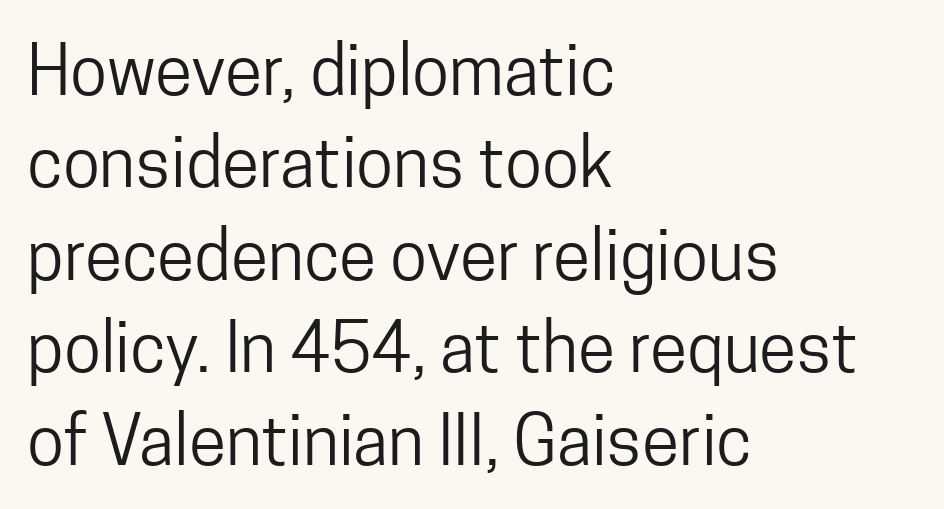
Summary of vertical rhythm: regular, with standard interline spacing. This sample is left-justified, so line endings fall wherever the words run out. Is this a heavy cut? Hardly; it is regular or lighter. The letters advance in unequal steps, a hallmark of proportional type. Tracking here is standard; glyphs follow each other at the usual distance. No italicization has been applied; the sample stays upright.
